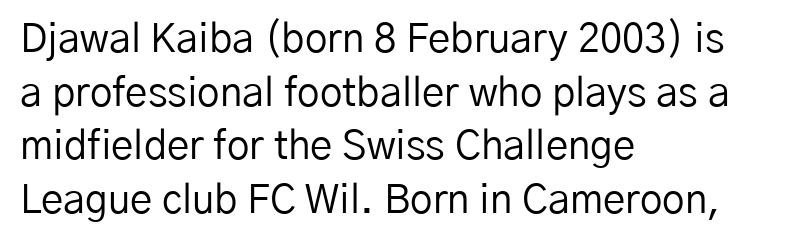
{"serif": "no", "italic": "no", "bold": "no", "weight": "regular", "width": "normal", "stroke_contrast": "low", "x_height": "medium", "monospaced": "no", "underline": "no", "align": "left", "line_spacing": "normal", "line_spacing_ratio": 1.34, "letter_spacing": "normal", "letter_spacing_em": 0.0, "glyph_px": 40}
